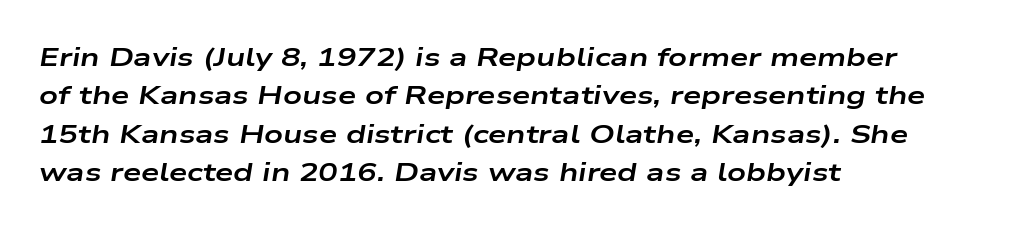
As a designer I'd log this as weight 700, bold. Underline: absent. The gaps between neighbouring characters are ordinary and unremarkable. Regular leading. The text block is weighted toward the left margin, trailing off unevenly rightward. When letters slant like this, we call the style italic.
